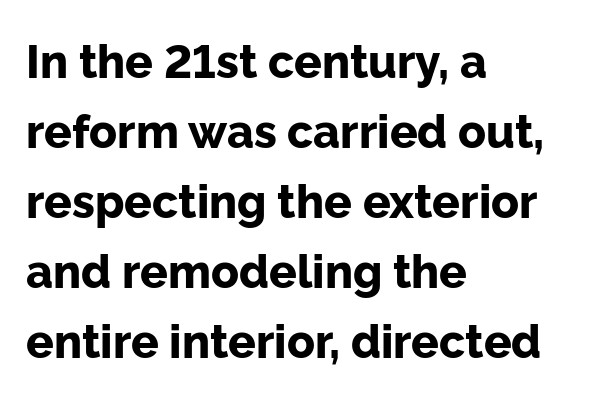
The image shows 46 px bold sans-serif type, upright; set left-aligned, normal line spacing (1.52x), normal letter spacing, not underlined; low stroke contrast and a medium x-height.
